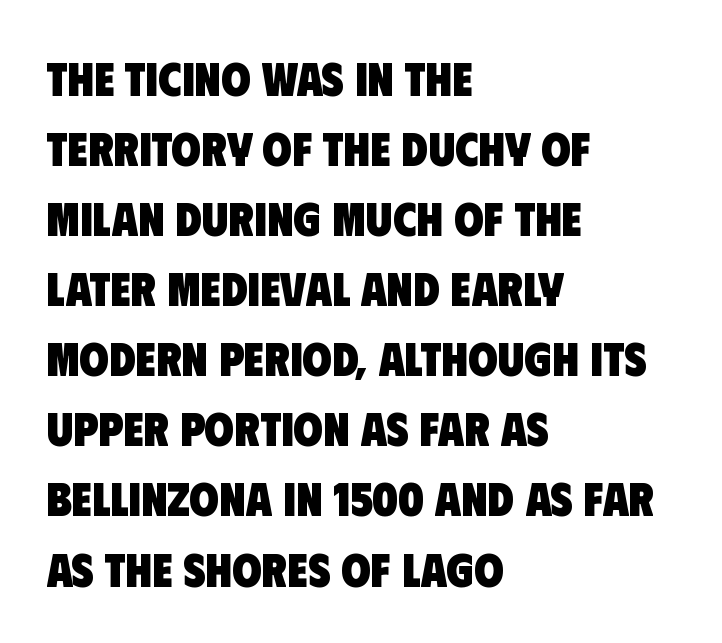
The rendering uses natural spacing where letterforms have individual widths. Is there much room between lines? A standard amount, neither cramped nor airy. Glance below the letters and you will spot only blank space. In terms of letterform style, serifs are entirely absent. Compared with typical body copy, the letter spacing here is the same. Casual observation: everything's shoved over to the left.
